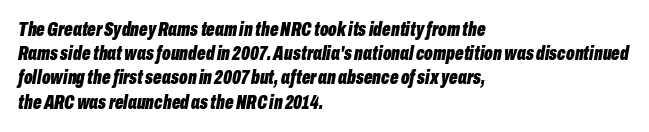
{"italic": "yes", "lean": "right", "slant_degrees": 10, "bold": "yes", "underline": "no", "align": "left", "line_spacing_ratio": 1.21, "letter_spacing": "normal", "letter_spacing_em": 0.0, "glyph_px": 20}
